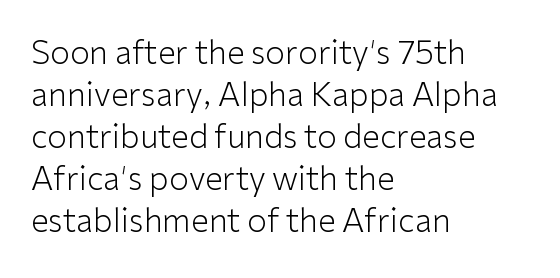
Q: Is the text bold? A: No.
Q: Is the text italic (slanted)? A: No, it is upright.
Q: Is the typeface a serif or a sans-serif typeface? A: Sans-serif.
Q: Is the text underlined? A: No.
Q: How is the paragraph aligned? A: Left-aligned.
Q: Is the spacing between letters normal or unusually wide? A: Normal.
Q: Is the spacing between lines tight, normal or loose? A: Normal.
Q: Width (condensed, normal, or wide)? A: Normal.
Q: Stroke contrast? A: Low.
Q: x-height? A: Medium.
Q: Monospaced? A: No.
